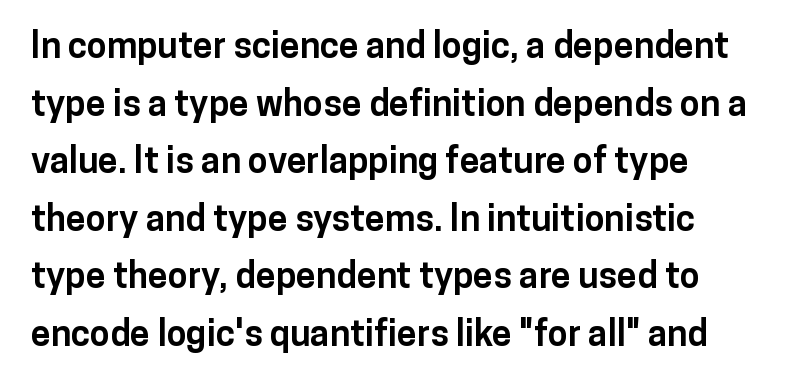
Does the type have serifs? No, each stem ends abruptly. This sample has the flowing, uneven cadence of proportional lettering. The axis of the letterforms is exactly vertical. The passage shown is not underscored anywhere. Students, this is bold: see how much ink each stroke carries.
